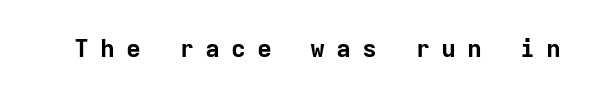
Students, note that the glyphs here are deliberately spaced far apart. A roman cut, with each character standing at attention. Any mark beneath the type? The region is blank. Emphasis by weight is at full strength: bold.
